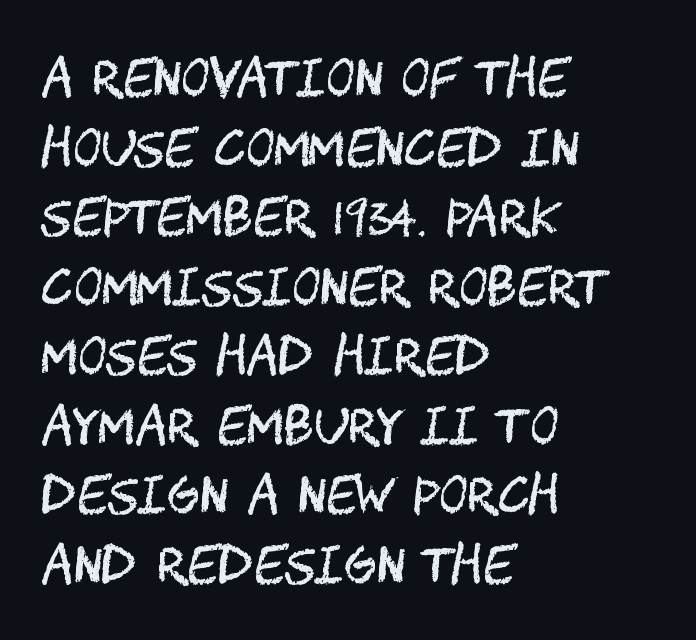
{"serif": "no", "italic": "no", "bold": "no", "weight": "regular", "width": "condensed", "stroke_contrast": "medium", "x_height": "large", "underline": "no", "align": "left", "line_spacing": "normal", "line_spacing_ratio": 1.42, "letter_spacing": "normal", "letter_spacing_em": 0.0, "glyph_px": 49}
